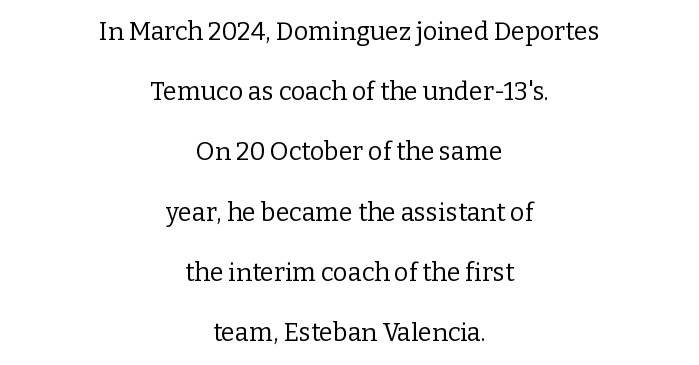
Q: Is the text bold? A: No.
Q: Is the text italic (slanted)? A: No, it is upright.
Q: Is the text underlined? A: No.
Q: How is the paragraph aligned? A: Centered.
Q: Is the spacing between letters normal or unusually wide? A: Normal.
Q: Is the spacing between lines tight, normal or loose? A: Loose.
